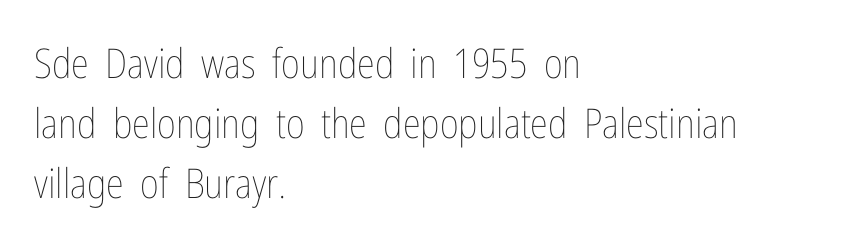
Q: Is the text bold? A: No.
Q: Is the text italic (slanted)? A: No, it is upright.
Q: Is the text underlined? A: No.
Q: How is the paragraph aligned? A: Left-aligned.
Q: Is the spacing between letters normal or unusually wide? A: Normal.
Q: Is the spacing between lines tight, normal or loose? A: Normal.
Q: Width (condensed, normal, or wide)? A: Condensed.
Q: Stroke contrast? A: Low.
Q: x-height? A: Medium.
Q: Monospaced? A: No.
